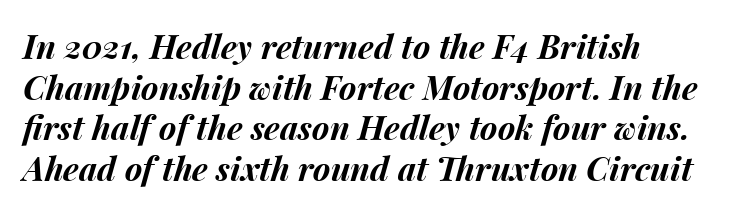
Q: Is the text bold? A: Yes.
Q: Is the text italic (slanted)? A: Yes, it leans right by about 15 degrees.
Q: Is the text underlined? A: No.
Q: How is the paragraph aligned? A: Left-aligned.
Q: Is the spacing between letters normal or unusually wide? A: Normal.
Q: Width (condensed, normal, or wide)? A: Normal.
Q: Stroke contrast? A: Medium.
Q: x-height? A: Medium.
Q: Monospaced? A: No.
